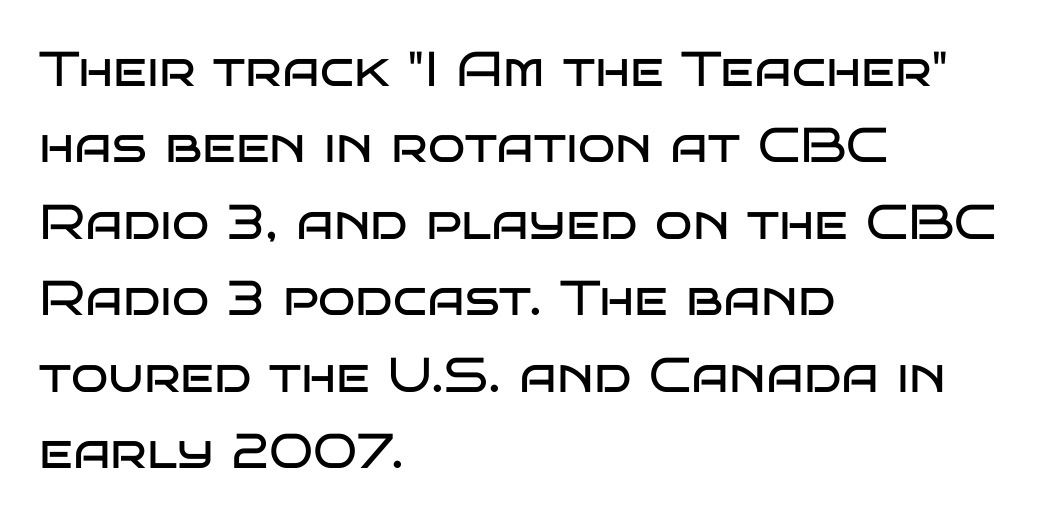
Q: Is the text bold? A: No.
Q: Is the text italic (slanted)? A: No, it is upright.
Q: Is the typeface a serif or a sans-serif typeface? A: Sans-serif.
Q: Is the text underlined? A: No.
Q: How is the paragraph aligned? A: Left-aligned.
Q: Is the spacing between letters normal or unusually wide? A: Normal.
Q: Is the spacing between lines tight, normal or loose? A: Normal.
Q: Width (condensed, normal, or wide)? A: Wide.
Q: Stroke contrast? A: Low.
Q: x-height? A: Large.
Q: Monospaced? A: No.
